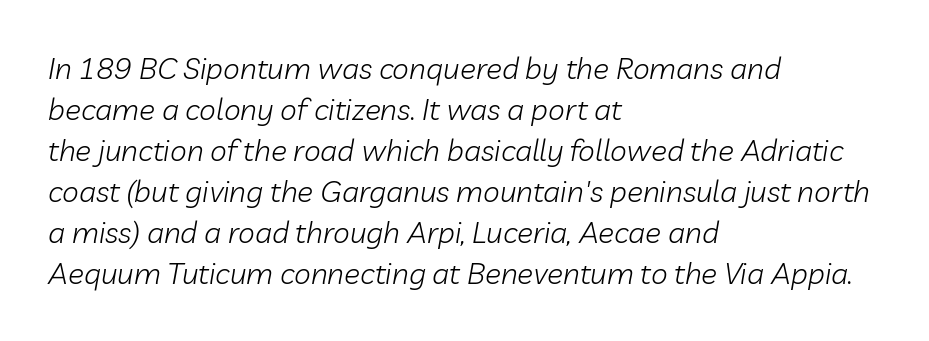
Q: Is the text bold? A: No.
Q: Is the text italic (slanted)? A: Yes, it leans right by about 10 degrees.
Q: Is the text underlined? A: No.
Q: How is the paragraph aligned? A: Left-aligned.
Q: Is the spacing between letters normal or unusually wide? A: Normal.
Q: Is the spacing between lines tight, normal or loose? A: Normal.
Q: Width (condensed, normal, or wide)? A: Normal.
Q: Stroke contrast? A: Low.
Q: x-height? A: Medium.
Q: Monospaced? A: No.
